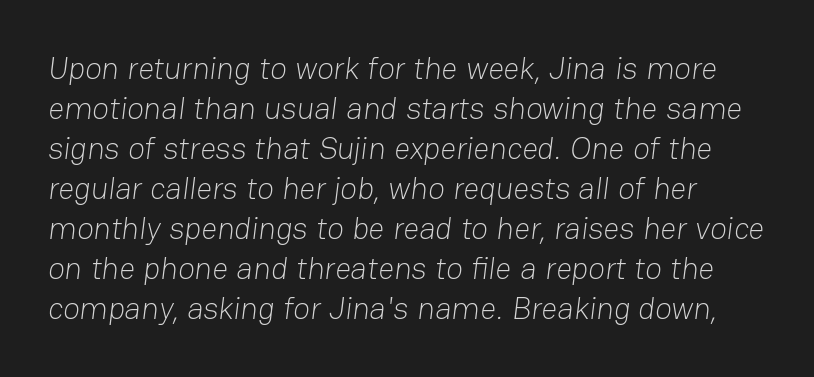
The image shows 31 px light sans-serif type; set normal line spacing (1.29x), normal letter spacing, not underlined; low stroke contrast and a medium x-height.
